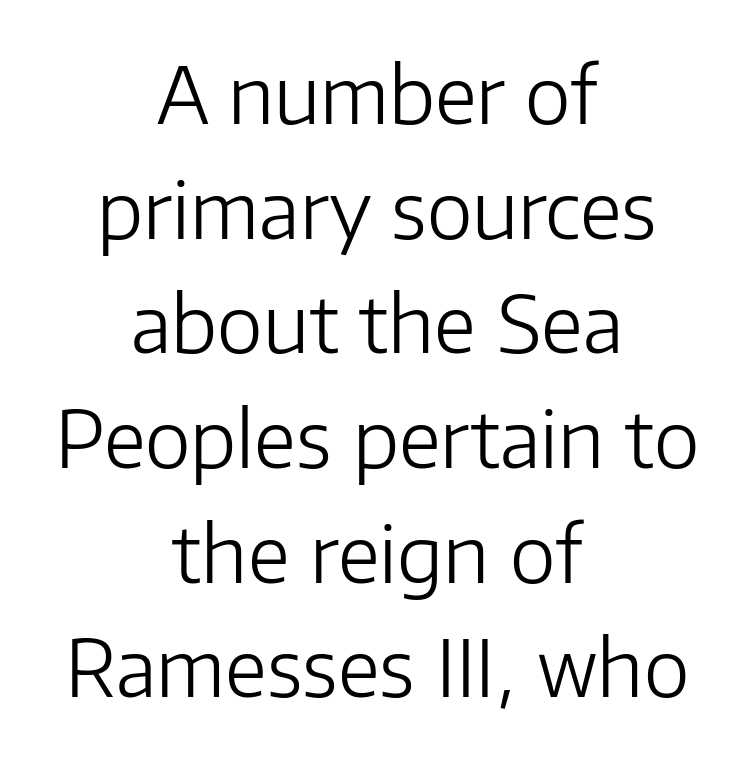
Q: Is the text bold? A: No.
Q: Is the text italic (slanted)? A: No, it is upright.
Q: Is the typeface a serif or a sans-serif typeface? A: Sans-serif.
Q: Is the text underlined? A: No.
Q: How is the paragraph aligned? A: Centered.
Q: Is the spacing between letters normal or unusually wide? A: Normal.
Q: Is the spacing between lines tight, normal or loose? A: Normal.
Q: Width (condensed, normal, or wide)? A: Normal.
Q: Stroke contrast? A: Low.
Q: x-height? A: Medium.
Q: Monospaced? A: No.
